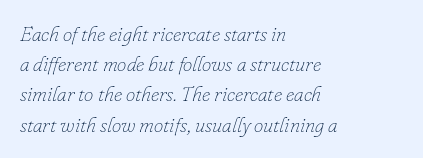
Q: Is the text bold? A: No.
Q: Is the text italic (slanted)? A: Yes, it leans right by about 16 degrees.
Q: Is the text underlined? A: No.
Q: How is the paragraph aligned? A: Left-aligned.
Q: Is the spacing between letters normal or unusually wide? A: Normal.
Q: Is the spacing between lines tight, normal or loose? A: Normal.
